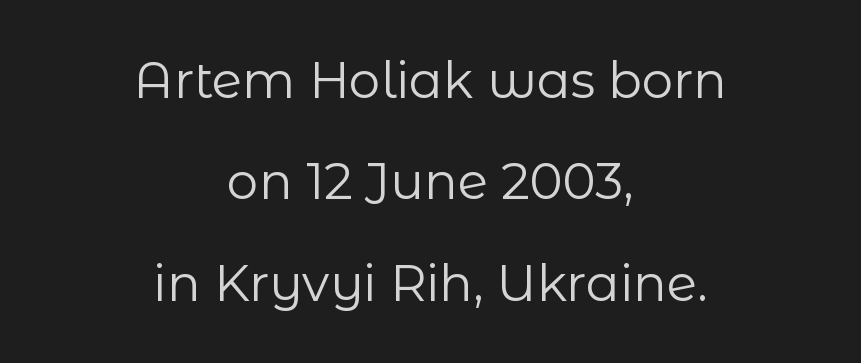
The image shows 50 px regular-weight sans-serif type, upright; set centered, loose line spacing (2.03x), normal letter spacing, not underlined; low stroke contrast and a medium x-height.
